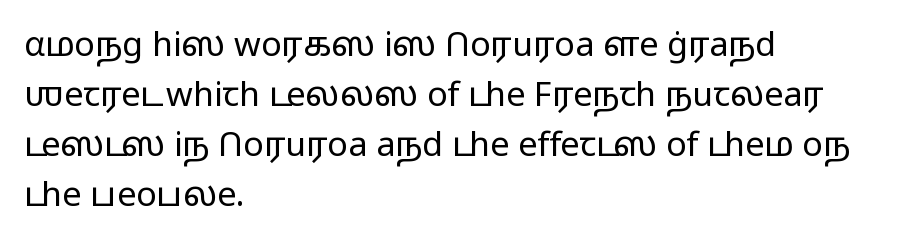
Q: Is the text bold? A: No.
Q: Is the text italic (slanted)? A: No, it is upright.
Q: Is the typeface a serif or a sans-serif typeface? A: Sans-serif.
Q: Is the text underlined? A: No.
Q: How is the paragraph aligned? A: Left-aligned.
Q: Is the spacing between letters normal or unusually wide? A: Normal.
Q: Is the spacing between lines tight, normal or loose? A: Normal.
Q: Width (condensed, normal, or wide)? A: Wide.
Q: Stroke contrast? A: Low.
Q: x-height? A: Medium.
Q: Monospaced? A: No.
